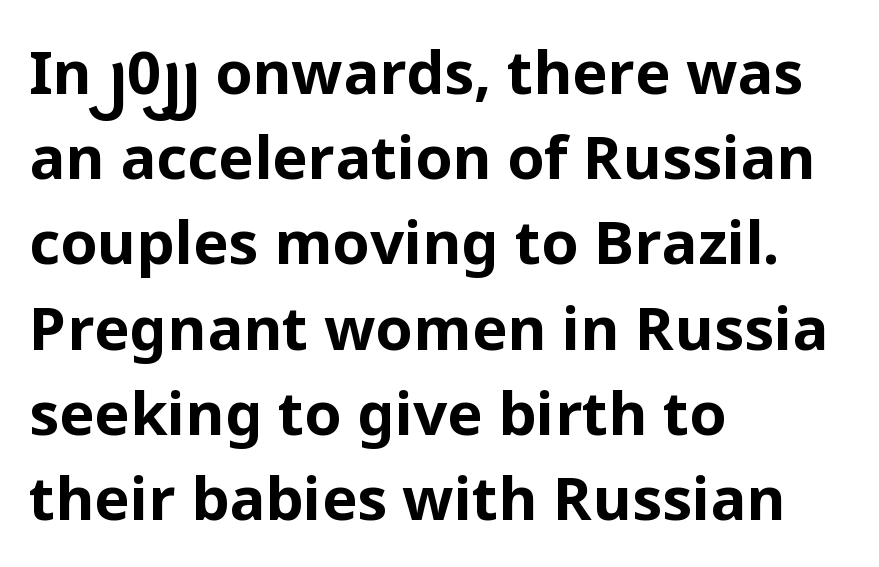
The image shows 60 px bold sans-serif type, upright; set left-aligned, normal line spacing (1.42x), normal letter spacing, not underlined; low stroke contrast and a medium x-height.
